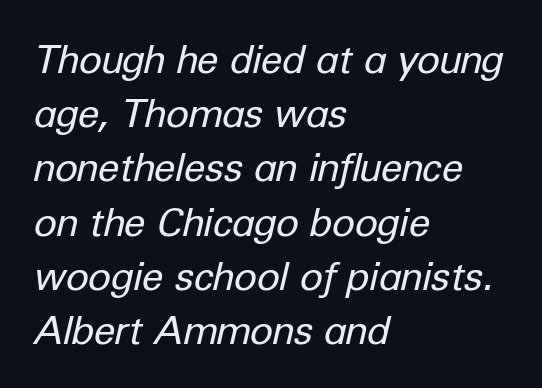
{"italic": "yes", "lean": "right", "slant_degrees": 12, "bold": "no", "weight": "regular", "width": "normal", "stroke_contrast": "low", "x_height": "medium", "monospaced": "no", "underline": "no", "align": "left", "line_spacing": "normal", "line_spacing_ratio": 1.39, "letter_spacing": "normal", "letter_spacing_em": 0.0, "glyph_px": 39}
